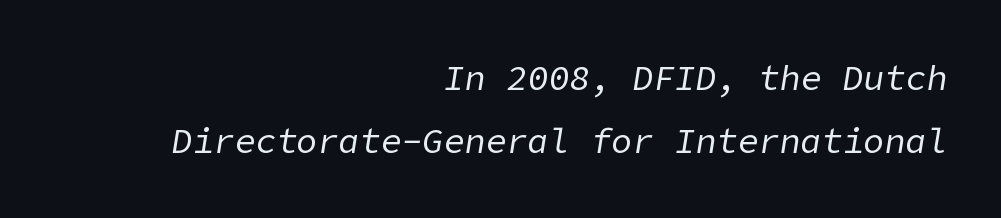
It's the slanting kind of type. Alignment: flush right. This reads as an unemphasized weight, regular at the heaviest. Glance below the letters and you will spot only blank space.
